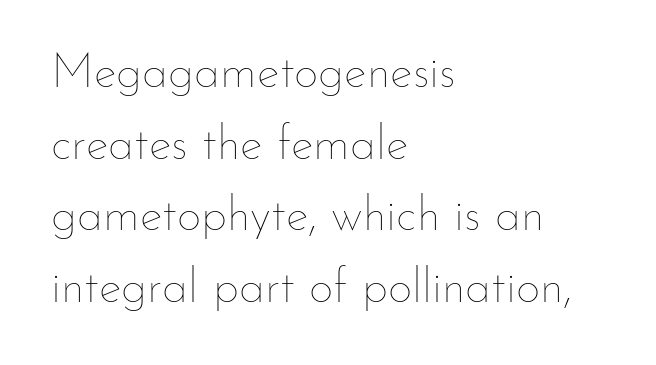
Each letter keeps its own natural width here, so spacing adapts to shape. A bare baseline throughout the passage. Summary of weight: not heavy and not bold. This sample uses plain, unmodified letter spacing. You can tell it's not italic because the verticals are truly vertical. Reading down the column, the eye jumps a familiar distance to each next line.
